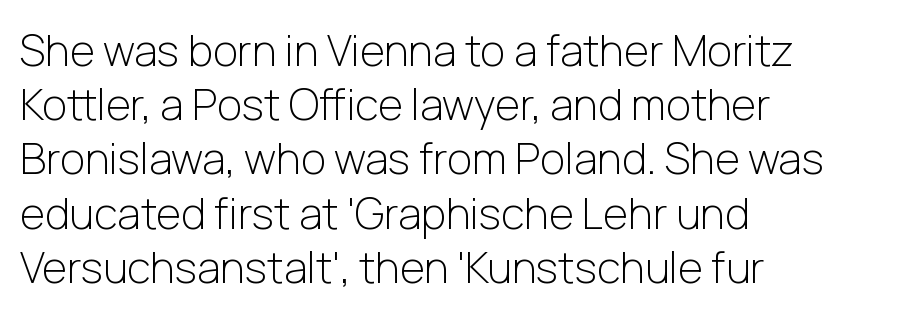
The specimen omits any rule beneath the text block's lines. The cut favours lightness, reaching ordinary text weight at its darkest. The lines sit at an ordinary, default distance from one another. It's the straight-up-and-down kind of type.
